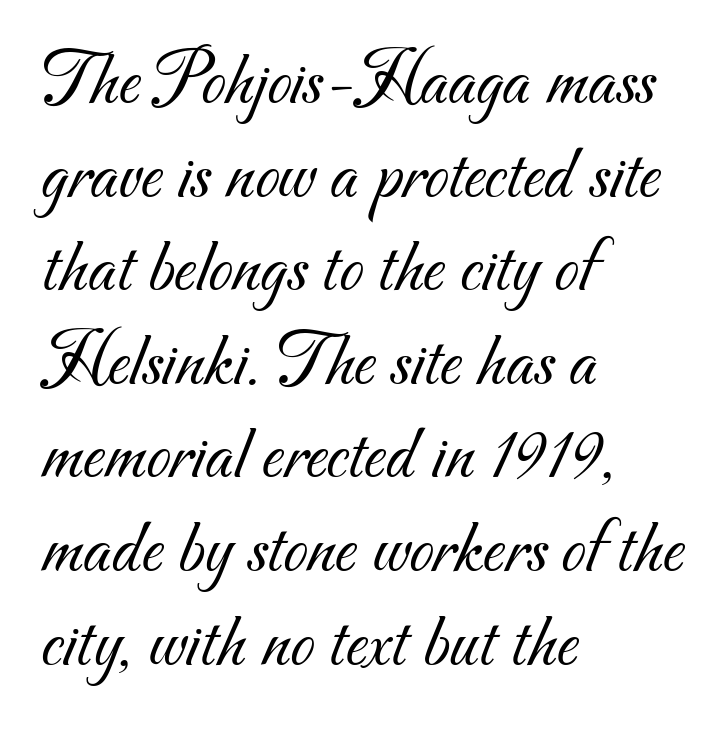
{"serif": "no", "bold": "no", "weight": "light", "width": "normal", "stroke_contrast": "medium", "x_height": "small", "monospaced": "no", "underline": "no", "align": "left", "line_spacing_ratio": 1.2, "letter_spacing": "normal", "letter_spacing_em": 0.0, "glyph_px": 78}
